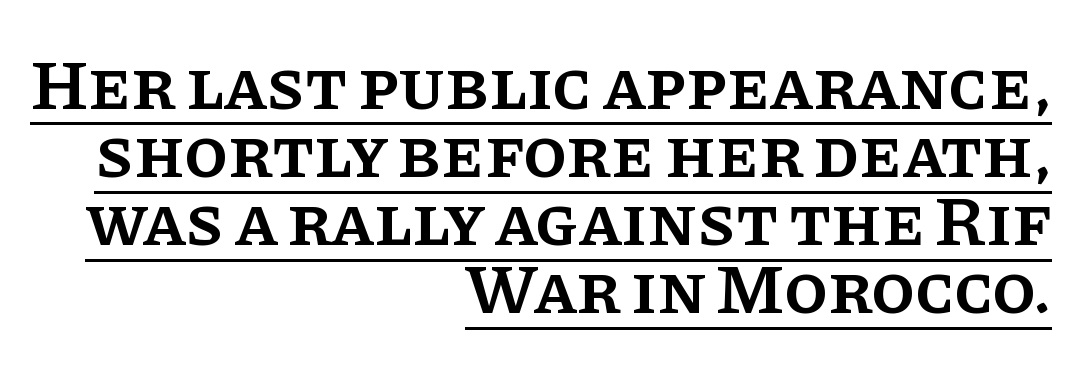
Q: Is the text bold? A: Semi-bold.
Q: Is the text italic (slanted)? A: No, it is upright.
Q: Is the typeface a serif or a sans-serif typeface? A: Serif.
Q: Is the text underlined? A: Yes.
Q: How is the paragraph aligned? A: Right-aligned.
Q: Is the spacing between letters normal or unusually wide? A: Normal.
Q: Is the spacing between lines tight, normal or loose? A: Tight.
Q: Width (condensed, normal, or wide)? A: Normal.
Q: Stroke contrast? A: Low.
Q: x-height? A: Large.
Q: Monospaced? A: No.
